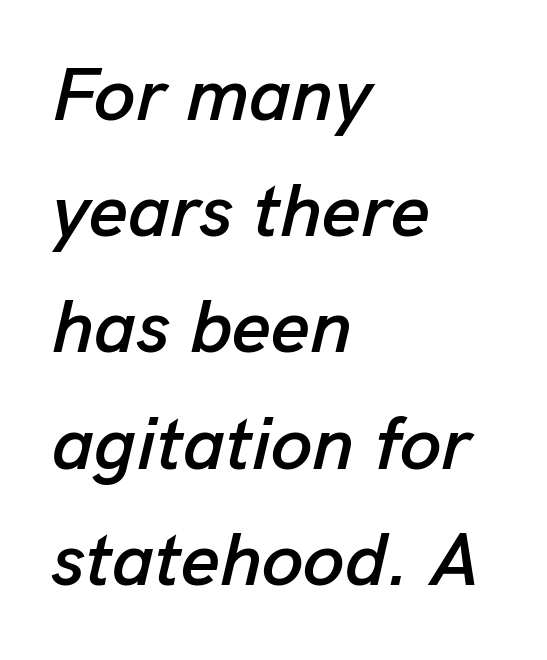
Q: Is the text italic (slanted)? A: Yes, it leans right by about 13 degrees.
Q: Is the text underlined? A: No.
Q: How is the paragraph aligned? A: Left-aligned.
Q: Is the spacing between letters normal or unusually wide? A: Normal.
Q: Is the spacing between lines tight, normal or loose? A: Normal.
Q: Width (condensed, normal, or wide)? A: Normal.
Q: Stroke contrast? A: Low.
Q: x-height? A: Medium.
Q: Monospaced? A: No.
